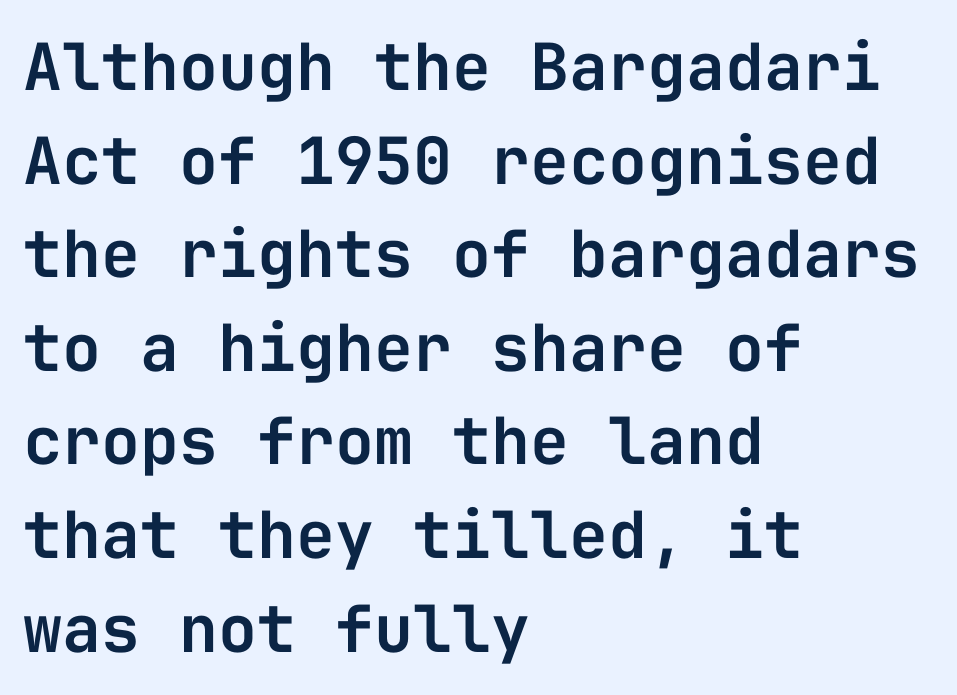
The image shows 65 px sans-serif type, upright, monospaced; set left-aligned, normal line spacing (1.44x), normal letter spacing, not underlined; low stroke contrast and a medium x-height.
